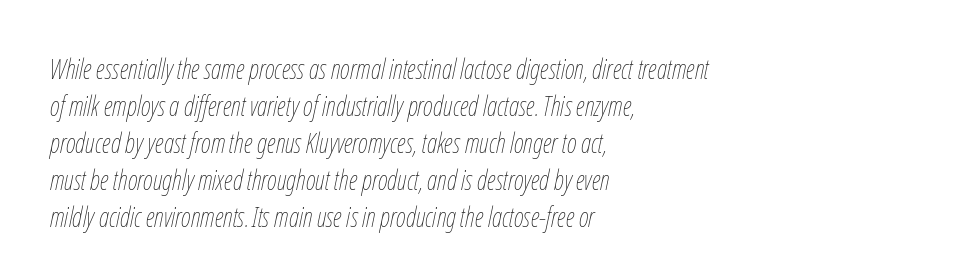
Honestly, the letter spacing is just normal — you wouldn't notice it. These glyphs show unthickened strokes, regular width or finer. The glyphs look as if they've been sheared to an angle. Underline: absent. The compositor pushed each line to the left boundary. The space between consecutive lines is moderate.
